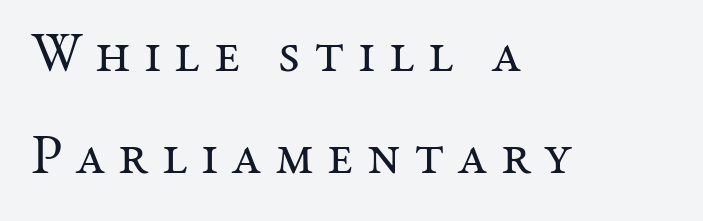
In CSS terms this would be text-align: left. Each stroke keeps to a modest, everyday thickness or less. Is this a sans? No — the strokes have serifs. The passage shown has open, widely tracked lettering throughout. Clear beneath every line of the passage.
